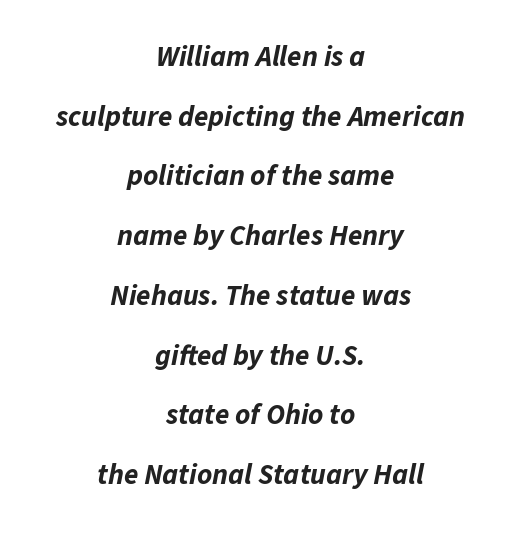
Q: Is the text bold? A: Yes.
Q: Is the text italic (slanted)? A: Yes, it leans right by about 11 degrees.
Q: Is the text underlined? A: No.
Q: How is the paragraph aligned? A: Centered.
Q: Is the spacing between letters normal or unusually wide? A: Normal.
Q: Is the spacing between lines tight, normal or loose? A: Loose.
Q: Width (condensed, normal, or wide)? A: Normal.
Q: Stroke contrast? A: Low.
Q: x-height? A: Medium.
Q: Monospaced? A: No.
